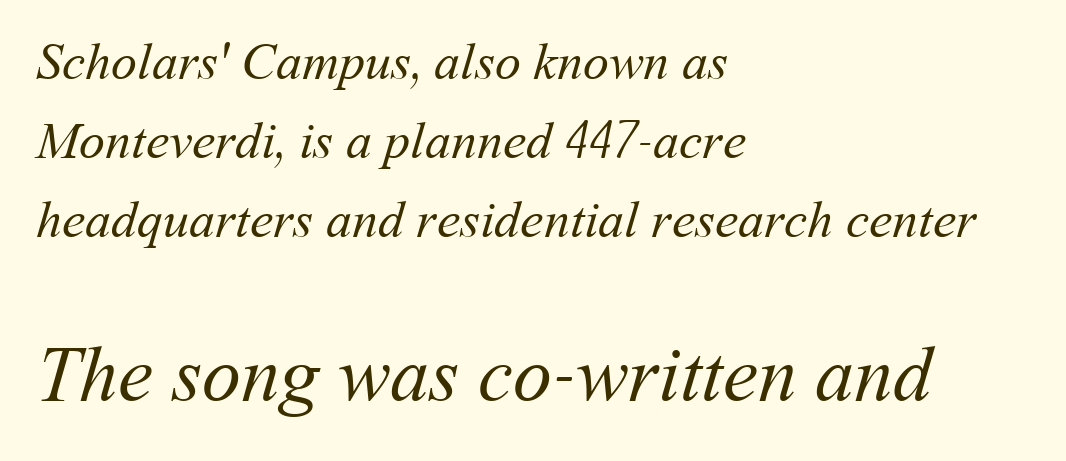
{"bold": "no", "weight": "regular", "width": "normal", "stroke_contrast": "medium", "x_height": "medium", "monospaced": "no", "underline": "no", "align": "left", "line_spacing": "normal", "line_spacing_ratio": 1.52, "letter_spacing": "normal", "letter_spacing_em": 0.0, "larger_block": "second", "size_ratio": 1.5, "glyph_px": 78}
